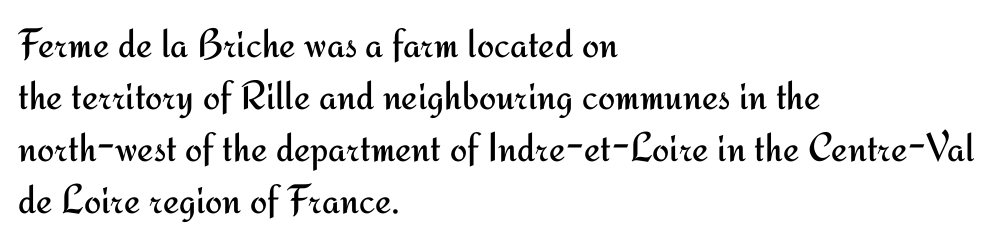
{"serif": "no", "italic": "no", "bold": "no", "weight": "regular", "width": "normal", "stroke_contrast": "medium", "x_height": "small", "monospaced": "no", "underline": "no", "align": "left", "line_spacing": "normal", "line_spacing_ratio": 1.27, "letter_spacing": "normal", "letter_spacing_em": 0.0, "glyph_px": 41}
